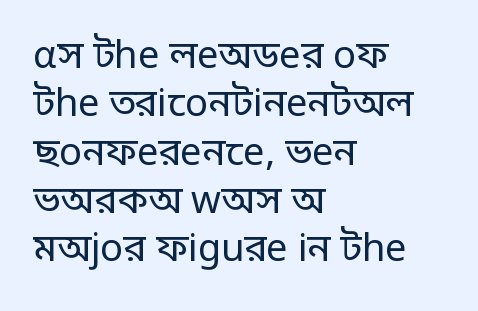
Q: Is the text bold? A: No.
Q: Is the text italic (slanted)? A: No, it is upright.
Q: Is the typeface a serif or a sans-serif typeface? A: Sans-serif.
Q: Is the text underlined? A: No.
Q: How is the paragraph aligned? A: Left-aligned.
Q: Is the spacing between letters normal or unusually wide? A: Normal.
Q: Is the spacing between lines tight, normal or loose? A: Normal.
Q: Width (condensed, normal, or wide)? A: Normal.
Q: Stroke contrast? A: Low.
Q: x-height? A: Large.
Q: Monospaced? A: No.
